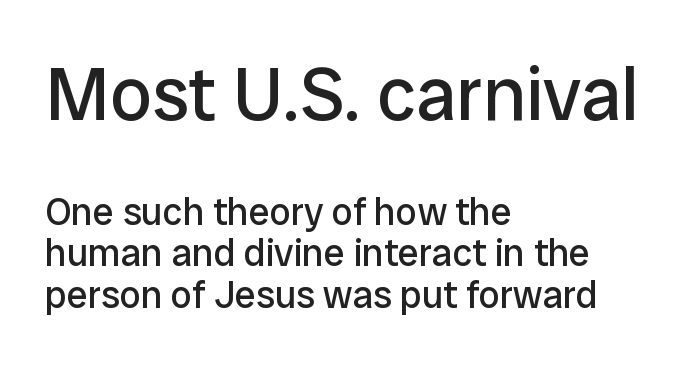
The image shows 75 px regular-weight sans-serif type, upright; set left-aligned, tight line spacing (1.09x), normal letter spacing, not underlined; the first (top) block is 1.97x larger; low stroke contrast and a medium x-height.
